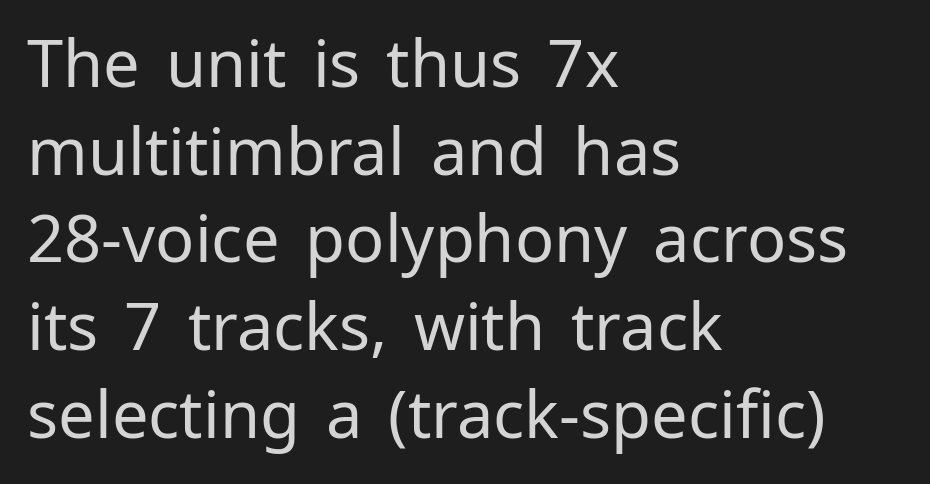
Q: Is the text bold? A: No.
Q: Is the text italic (slanted)? A: No, it is upright.
Q: Is the typeface a serif or a sans-serif typeface? A: Sans-serif.
Q: Is the text underlined? A: No.
Q: How is the paragraph aligned? A: Left-aligned.
Q: Is the spacing between letters normal or unusually wide? A: Normal.
Q: Is the spacing between lines tight, normal or loose? A: Normal.
Q: Width (condensed, normal, or wide)? A: Normal.
Q: Stroke contrast? A: Low.
Q: x-height? A: Medium.
Q: Monospaced? A: No.
